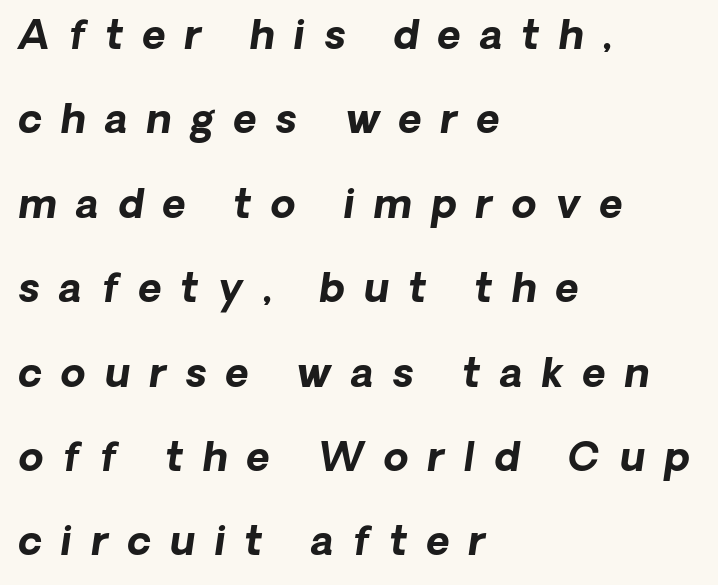
Q: Is the text bold? A: Yes.
Q: Is the text italic (slanted)? A: Yes, it leans right by about 8 degrees.
Q: Is the text underlined? A: No.
Q: How is the paragraph aligned? A: Left-aligned.
Q: Is the spacing between letters normal or unusually wide? A: Unusually wide.
Q: Is the spacing between lines tight, normal or loose? A: Loose.
Q: Width (condensed, normal, or wide)? A: Normal.
Q: Stroke contrast? A: Low.
Q: x-height? A: Medium.
Q: Monospaced? A: No.
